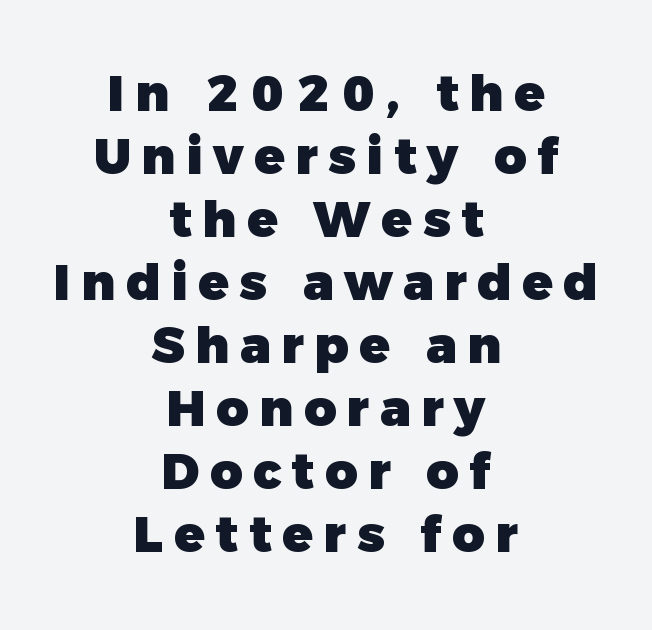
{"serif": "no", "bold": "yes", "weight": "heavy", "width": "normal", "x_height": "medium", "monospaced": "no", "underline": "no", "align": "center", "line_spacing": "normal", "line_spacing_ratio": 1.26, "letter_spacing": "wide", "letter_spacing_em": 0.21, "glyph_px": 50}
